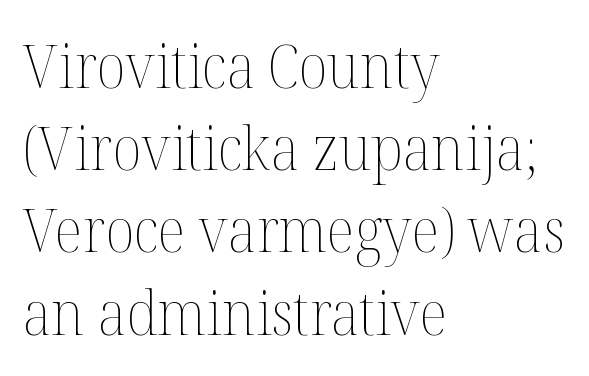
The rendering keeps characters at their native spacing. In terms of posture, this sample is upright. Leftover space on each line is placed entirely after the last word. Baseline-to-baseline distance is the conventional proportion of letter height. Is this a fixed-width face? No — the glyphs have proportional, varying widths. Heft: none added — not bold.
